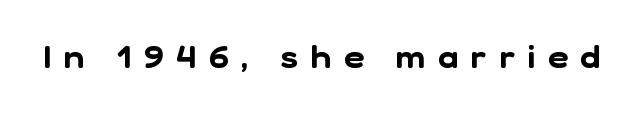
The passage shown has open, widely tracked lettering throughout. Has an underline been added? It has not. Each letter keeps its own natural width here, so spacing adapts to shape. Unlike a traditional serif, this face leaves its strokes unadorned.
